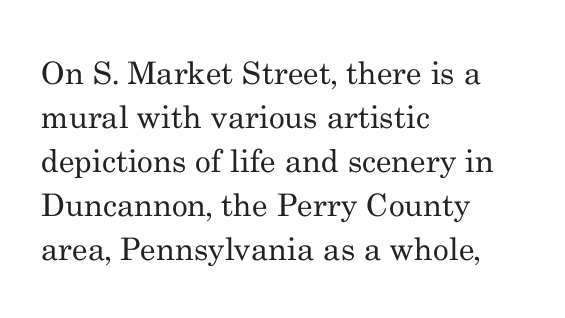
Q: Is the text bold? A: No.
Q: Is the text italic (slanted)? A: No, it is upright.
Q: Is the typeface a serif or a sans-serif typeface? A: Serif.
Q: Is the text underlined? A: No.
Q: How is the paragraph aligned? A: Left-aligned.
Q: Is the spacing between letters normal or unusually wide? A: Normal.
Q: Is the spacing between lines tight, normal or loose? A: Normal.
Q: Width (condensed, normal, or wide)? A: Normal.
Q: Stroke contrast? A: Medium.
Q: x-height? A: Small.
Q: Monospaced? A: No.
